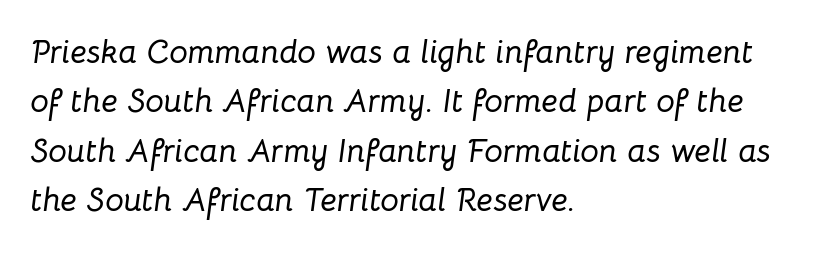
{"italic": "yes", "lean": "right", "slant_degrees": 8, "width": "normal", "stroke_contrast": "low", "x_height": "medium", "monospaced": "no", "underline": "no", "align": "left", "line_spacing": "normal", "line_spacing_ratio": 1.5, "letter_spacing": "normal", "letter_spacing_em": 0.0, "glyph_px": 33}
